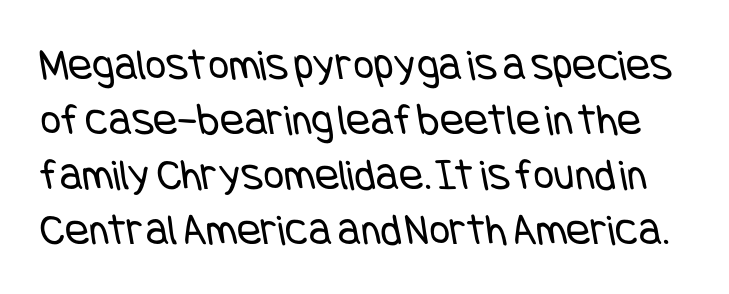
The image shows 45 px regular-weight, condensed sans-serif type; set line spacing 1.22x, normal letter spacing, not underlined; low stroke contrast and a large x-height.
